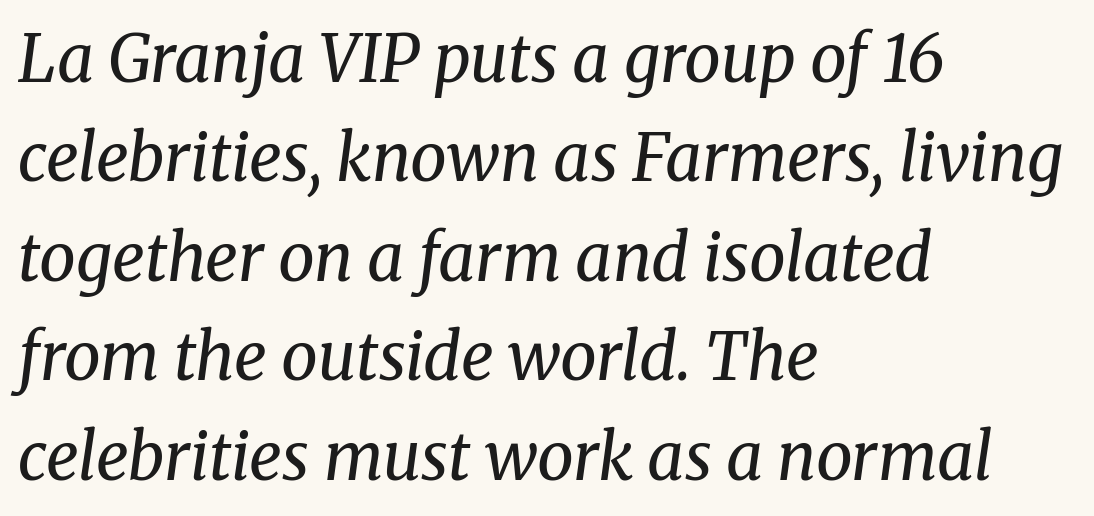
Nothing unusual about the tracking: characters are spaced as the font intends. A quiet, ordinary-to-light weight characterises the typeface. To sum up the face: it has serifs. Plain, unruled lines of type. Think of a printed novel: that variable character pitch is what you see here.
